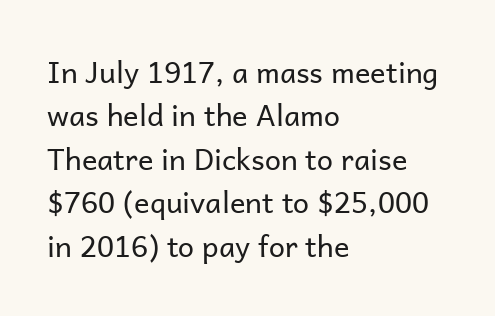
Descender tails drop into unmarked territory. This sample uses an upright cut, with every glyph sitting square on the baseline. These lines keep a tight, regular rhythm from letter to letter. Left-aligned paragraph, ragged on the right. These glyphs show unthickened strokes, regular width or finer. Check where the strokes stop: nothing finishes them off — pure sans.
